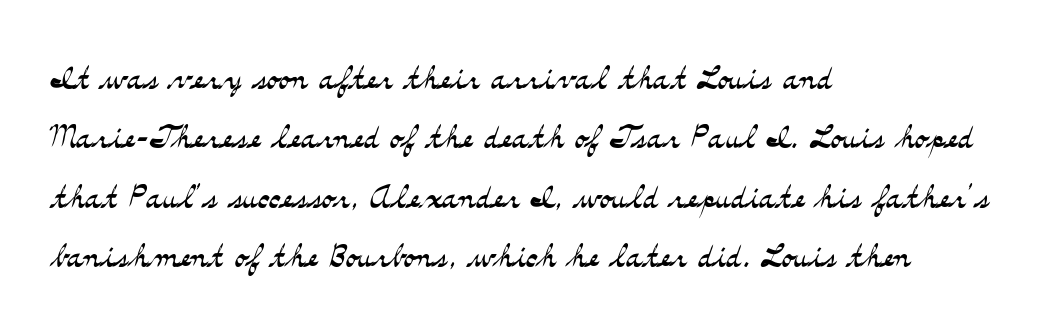
Regarding serifs, this sample has them. Has an underline been added? It has not. Each letter keeps its own natural width here, so spacing adapts to shape. Each new line begins a customary step beneath the previous one. The paragraph shown leans on its left margin.
